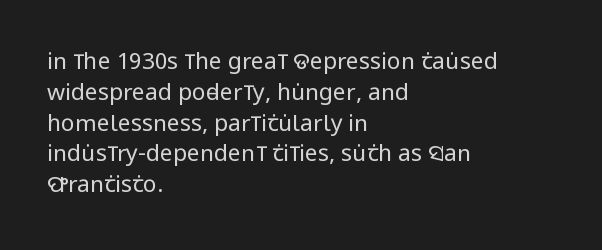
Q: Is the text bold? A: No.
Q: Is the text italic (slanted)? A: No, it is upright.
Q: Is the text underlined? A: No.
Q: How is the paragraph aligned? A: Left-aligned.
Q: Is the spacing between letters normal or unusually wide? A: Normal.
Q: Is the spacing between lines tight, normal or loose? A: Normal.
